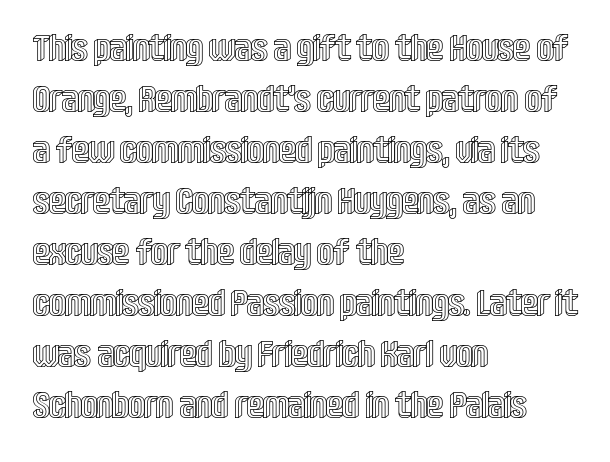
This rendering uses left alignment, leaving the right contour irregular. The line texture is even and compact thanks to regular tracking. Horizontal bands of white between lines are of average thickness. Only glyphs here, with clear space below each row. A roman cut, with each character standing at attention. The passage shown is typed in a proportional face where columns would drift.
